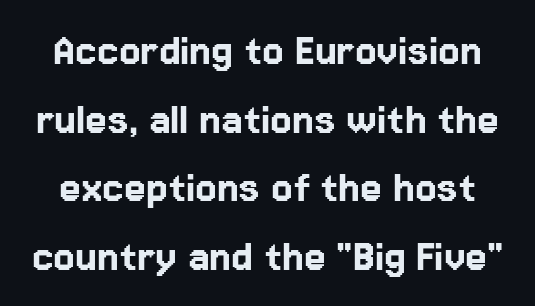
Students, observe: this is what conventionally led text looks like. The letters stand straight up with perfectly vertical stems. Glance below the letters and you will spot only blank space. A typesetter would call this proportional, since set widths differ per character. The letterforms sit shoulder to shoulder at normal distance. The text was rendered using a sans face with plain stroke endings.
